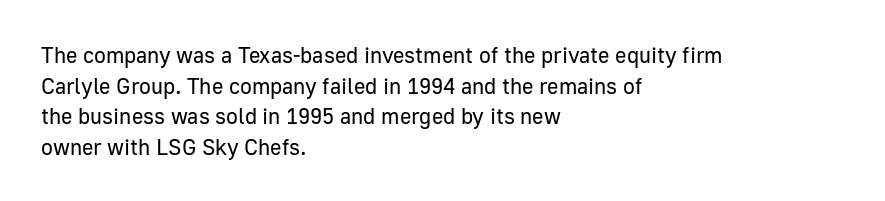
{"italic": "no", "bold": "no", "underline": "no", "align": "left", "line_spacing": "normal", "line_spacing_ratio": 1.39, "letter_spacing": "normal", "letter_spacing_em": 0.0, "glyph_px": 22}
